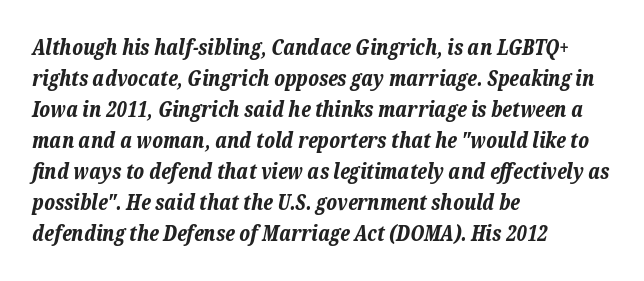
Q: Is the text bold? A: Yes.
Q: Is the text italic (slanted)? A: Yes, it leans right by about 12 degrees.
Q: Is the text underlined? A: No.
Q: How is the paragraph aligned? A: Left-aligned.
Q: Is the spacing between letters normal or unusually wide? A: Normal.
Q: Is the spacing between lines tight, normal or loose? A: Normal.
